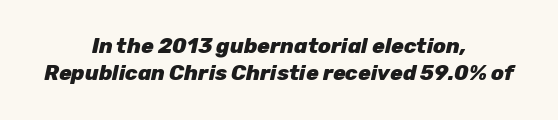
You can tell it's italic because the verticals aren't actually vertical. Does the copy run flush right? No — it is centered line by line. The horizontal fit of the characters is conventional and even. Regular leading. Weight: bold.
